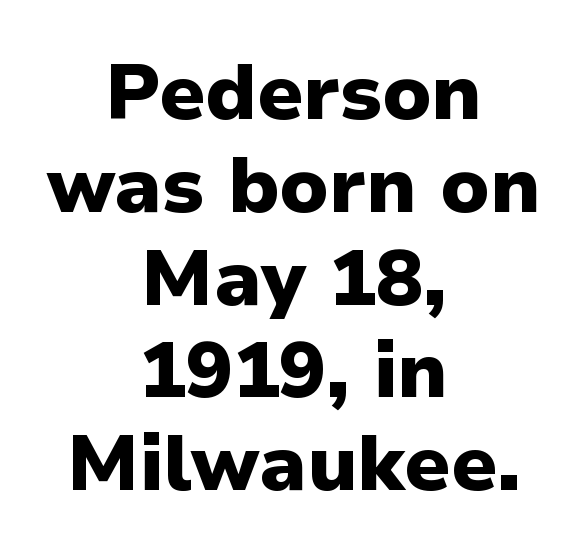
{"serif": "no", "italic": "no", "bold": "yes", "weight": "heavy", "width": "normal", "stroke_contrast": "low", "x_height": "medium", "monospaced": "no", "underline": "no", "align": "center", "line_spacing_ratio": 1.19, "letter_spacing": "normal", "letter_spacing_em": 0.0, "glyph_px": 78}
